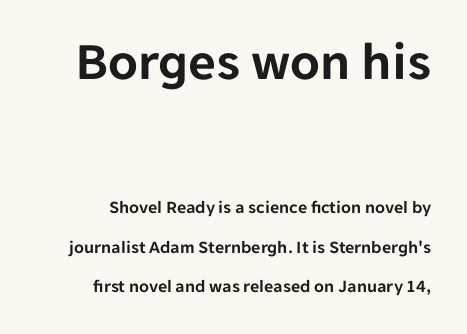
{"serif": "no", "italic": "no", "width": "normal", "stroke_contrast": "low", "x_height": "medium", "monospaced": "no", "underline": "no", "line_spacing": "loose", "line_spacing_ratio": 2.2, "letter_spacing": "normal", "letter_spacing_em": 0.0, "larger_block": "first", "size_ratio": 3.0, "glyph_px": 54}
